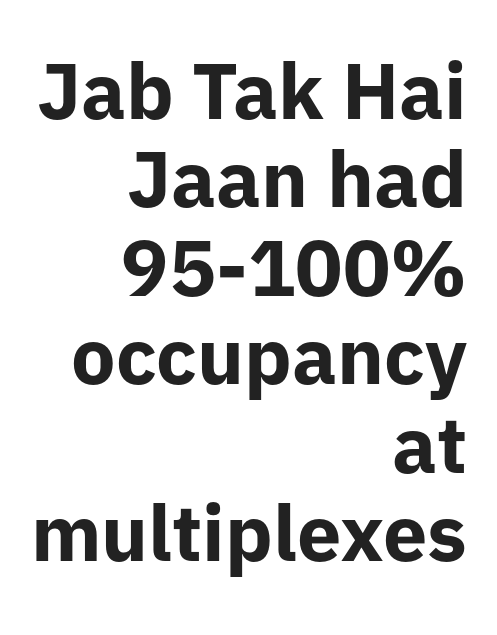
Q: Is the text bold? A: Yes.
Q: Is the text italic (slanted)? A: No, it is upright.
Q: Is the typeface a serif or a sans-serif typeface? A: Sans-serif.
Q: Is the text underlined? A: No.
Q: How is the paragraph aligned? A: Right-aligned.
Q: Is the spacing between letters normal or unusually wide? A: Normal.
Q: Is the spacing between lines tight, normal or loose? A: Tight.
Q: Width (condensed, normal, or wide)? A: Normal.
Q: Stroke contrast? A: Low.
Q: x-height? A: Medium.
Q: Monospaced? A: No.
